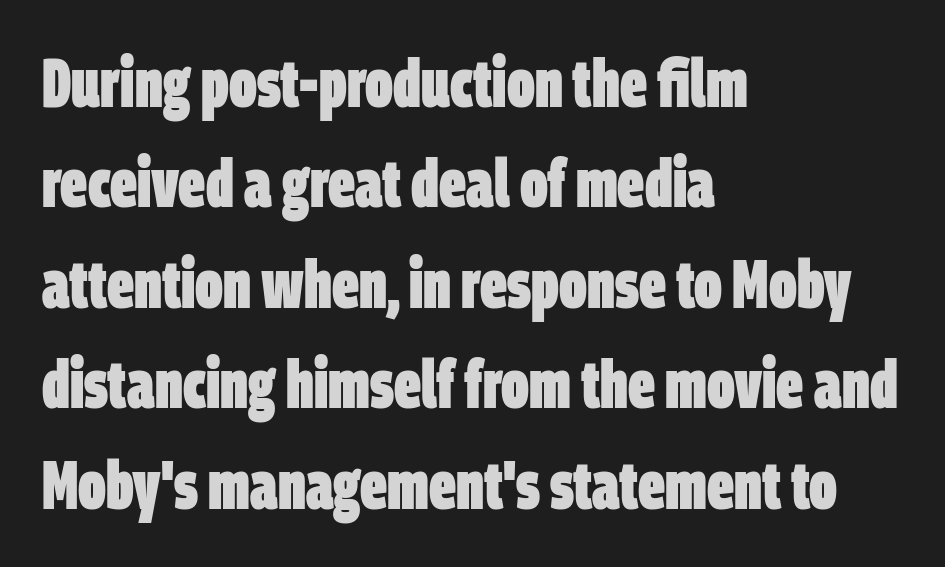
The text block is weighted toward the left margin, trailing off unevenly rightward. Letter spacing: default. Honestly, the row spacing looks completely unremarkable. The rendering shows plain stroke endings on the letterforms — a sans-serif design.
